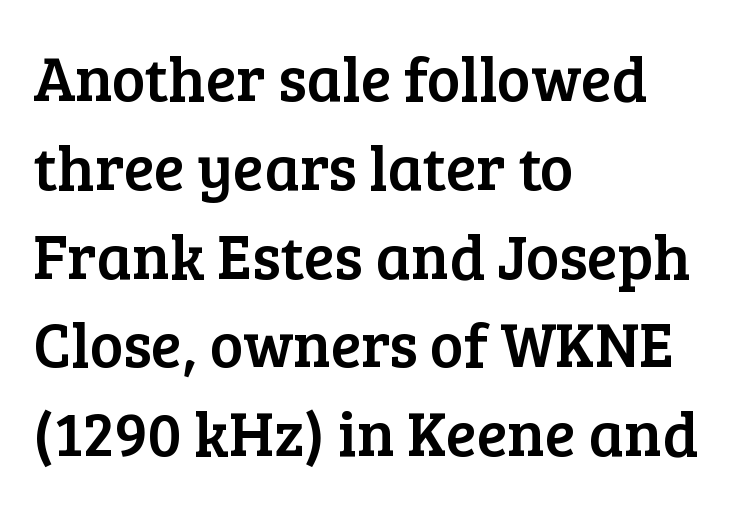
Q: Is the text italic (slanted)? A: No, it is upright.
Q: Is the typeface a serif or a sans-serif typeface? A: Serif.
Q: Is the text underlined? A: No.
Q: How is the paragraph aligned? A: Left-aligned.
Q: Is the spacing between letters normal or unusually wide? A: Normal.
Q: Is the spacing between lines tight, normal or loose? A: Normal.
Q: Width (condensed, normal, or wide)? A: Normal.
Q: Stroke contrast? A: Low.
Q: x-height? A: Medium.
Q: Monospaced? A: No.
